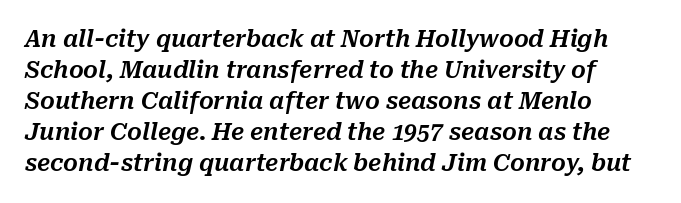
Q: Is the text italic (slanted)? A: Yes, it leans right by about 10 degrees.
Q: Is the text underlined? A: No.
Q: How is the paragraph aligned? A: Left-aligned.
Q: Is the spacing between letters normal or unusually wide? A: Normal.
Q: Is the spacing between lines tight, normal or loose? A: Normal.
